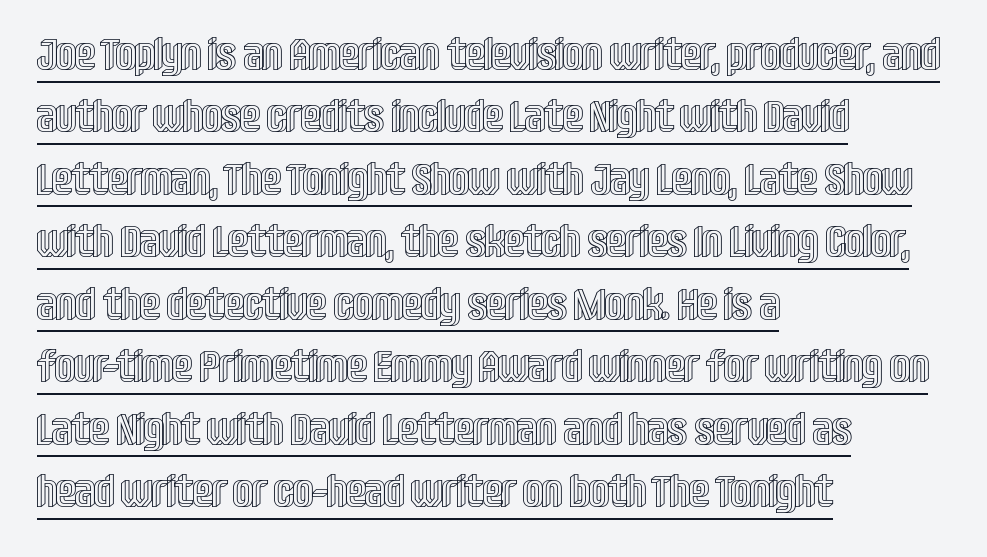
Look at the tracking — it's just the regular setting, nothing added. All the whitespace from short lines collects on the right. Here the designer chose a conventional face with non-uniform glyph widths. The string is rendered with underlining switched on. The space between consecutive lines is moderate. This sample uses an upright cut, with every glyph sitting square on the baseline.
